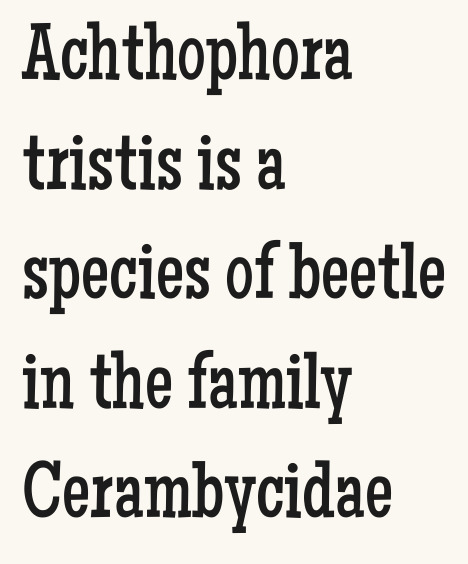
{"serif": "yes", "italic": "no", "bold": "no", "weight": "regular", "width": "condensed", "stroke_contrast": "low", "x_height": "medium", "monospaced": "no", "underline": "no", "align": "left", "line_spacing": "normal", "line_spacing_ratio": 1.37, "letter_spacing": "normal", "letter_spacing_em": 0.0, "glyph_px": 80}
